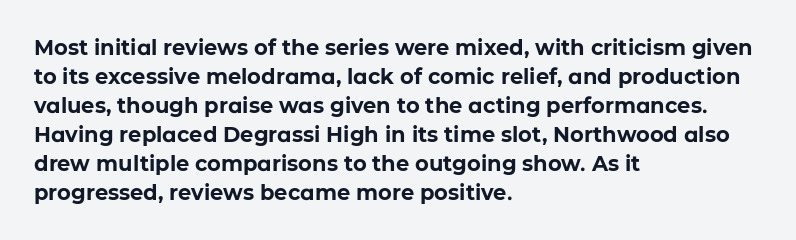
The image shows 21 px bold type, upright; set left-aligned, normal line spacing (1.38x), normal letter spacing, not underlined.
